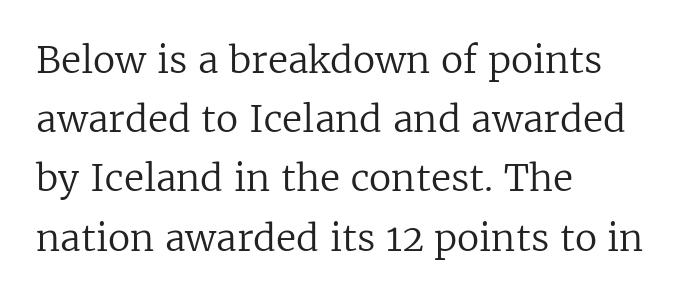
{"serif": "yes", "italic": "no", "bold": "no", "weight": "regular", "width": "normal", "stroke_contrast": "low", "x_height": "medium", "monospaced": "no", "underline": "no", "align": "left", "line_spacing": "normal", "line_spacing_ratio": 1.6, "letter_spacing": "normal", "letter_spacing_em": 0.0, "glyph_px": 37}
